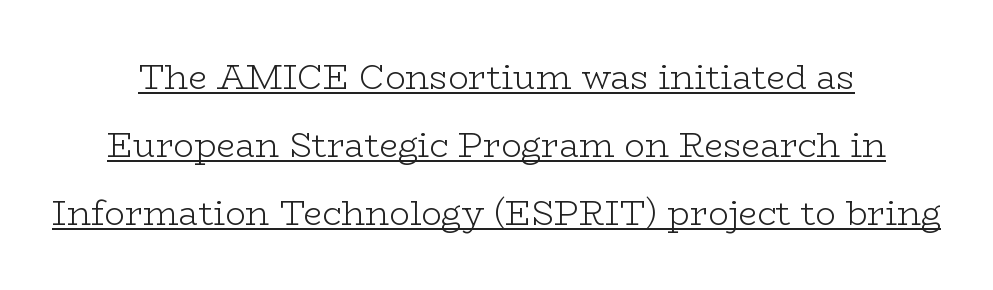
{"serif": "yes", "italic": "no", "bold": "no", "weight": "light", "width": "wide", "stroke_contrast": "low", "x_height": "medium", "monospaced": "no", "underline": "yes", "line_spacing": "loose", "line_spacing_ratio": 2.0, "letter_spacing": "normal", "letter_spacing_em": 0.0, "glyph_px": 34}
